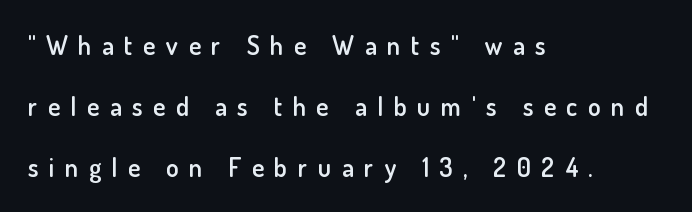
Q: Is the text bold? A: Semi-bold.
Q: Is the text italic (slanted)? A: No, it is upright.
Q: Is the text underlined? A: No.
Q: How is the paragraph aligned? A: Left-aligned.
Q: Is the spacing between letters normal or unusually wide? A: Unusually wide.
Q: Is the spacing between lines tight, normal or loose? A: Loose.
